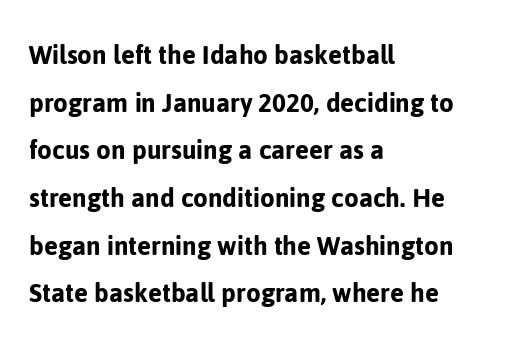
{"serif": "no", "italic": "no", "width": "normal", "stroke_contrast": "low", "x_height": "medium", "monospaced": "no", "underline": "no", "align": "left", "line_spacing": "normal", "line_spacing_ratio": 1.59, "letter_spacing": "normal", "letter_spacing_em": 0.0, "glyph_px": 30}
